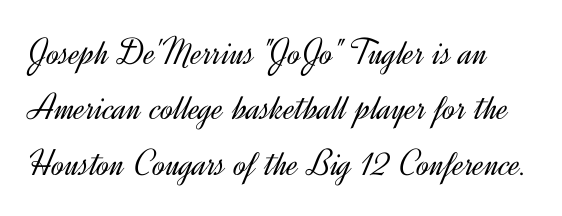
Look at the tracking — it's just the regular setting, nothing added. Descender tails drop into unmarked territory. The vertical gap from one line to the next is medium.
